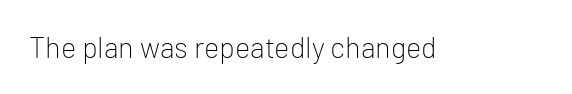
The image shows 29 px light sans-serif type, upright; set normal letter spacing, not underlined; low stroke contrast and a medium x-height.
